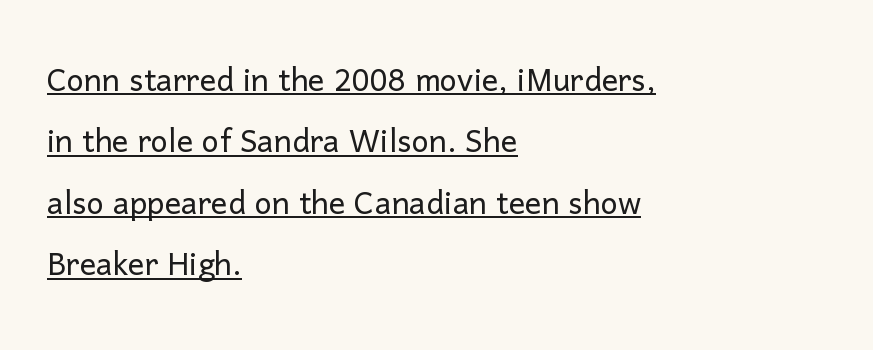
The passage is arranged the way most books set body copy — flush left. Stroke terminals: plain, sans-serif. The passage shown is typed in a proportional face where columns would drift. Nobody touched the tracking dial on this one. Notice how a bar underscores the lettering throughout.
